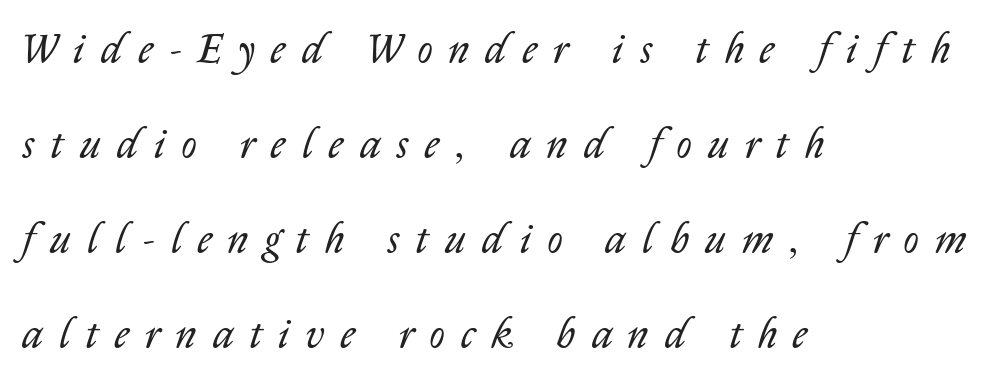
Q: Is the text bold? A: No.
Q: Is the text italic (slanted)? A: Yes, it leans right by about 14 degrees.
Q: Is the text underlined? A: No.
Q: How is the paragraph aligned? A: Left-aligned.
Q: Is the spacing between letters normal or unusually wide? A: Unusually wide.
Q: Is the spacing between lines tight, normal or loose? A: Loose.
Q: Width (condensed, normal, or wide)? A: Normal.
Q: Stroke contrast? A: Low.
Q: x-height? A: Medium.
Q: Monospaced? A: No.
